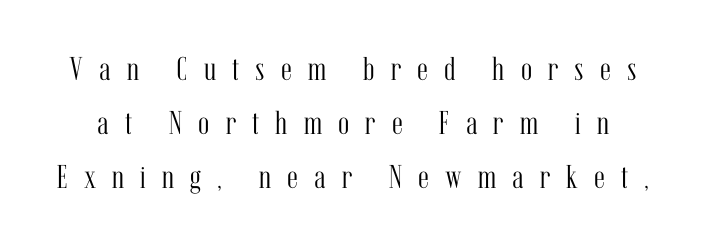
The image shows 33 px light, condensed serif type, upright; set normal line spacing (1.64x), unusually wide letter spacing (+0.49 em), not underlined; medium stroke contrast and a medium x-height.
